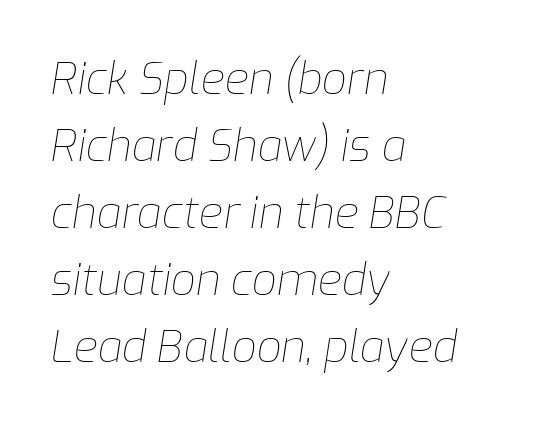
{"italic": "yes", "lean": "right", "slant_degrees": 9, "bold": "no", "weight": "thin", "width": "normal", "stroke_contrast": "low", "x_height": "medium", "monospaced": "no", "underline": "no", "align": "left", "line_spacing": "normal", "line_spacing_ratio": 1.52, "letter_spacing": "normal", "letter_spacing_em": 0.0, "glyph_px": 44}
